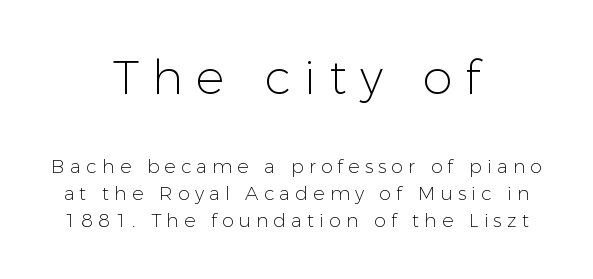
Q: Is the text bold? A: No.
Q: Is the text italic (slanted)? A: No, it is upright.
Q: Is the typeface a serif or a sans-serif typeface? A: Sans-serif.
Q: Is the text underlined? A: No.
Q: How is the paragraph aligned? A: Centered.
Q: Is the spacing between letters normal or unusually wide? A: Unusually wide.
Q: Is the spacing between lines tight, normal or loose? A: Normal.
Q: Which block of text is set in a larger size, the first (top) or the second (bottom)? A: The first (top) one.
Q: Width (condensed, normal, or wide)? A: Normal.
Q: Stroke contrast? A: Low.
Q: x-height? A: Medium.
Q: Monospaced? A: No.
